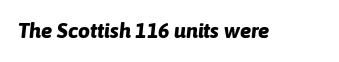
The image shows 21 px bold type, italic (leaning right); set normal letter spacing, not underlined.
